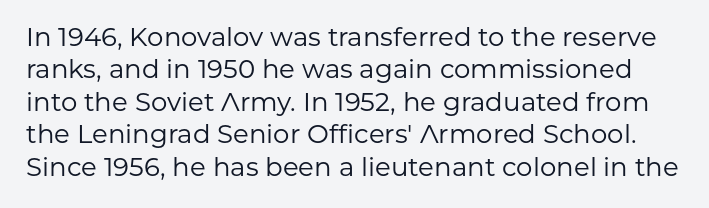
{"italic": "no", "bold": "no", "underline": "no", "line_spacing": "normal", "line_spacing_ratio": 1.25, "letter_spacing": "normal", "letter_spacing_em": 0.0, "glyph_px": 26}
